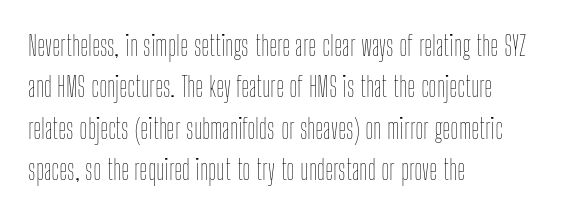
Weight: in the light-to-regular range. A roman cut, with each character standing at attention. Compared with typical body copy, the letter spacing here is the same. Here the designer chose a conventional face with non-uniform glyph widths. Horizontal bands of white between lines are of average thickness.
